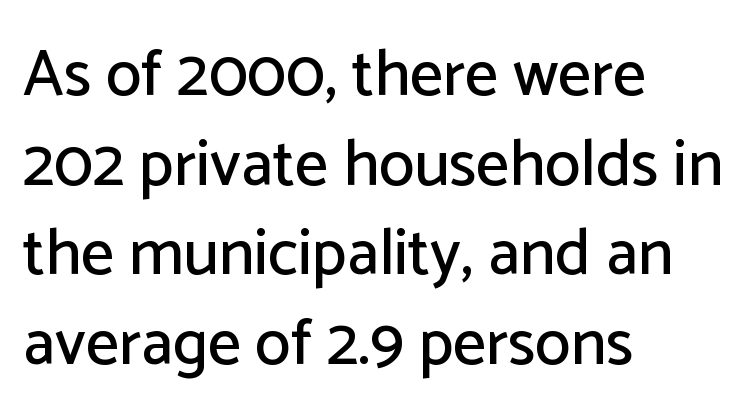
I'd call this a sans setting — the letters go barefoot. Looks like regular typesetting: each glyph gets only the width it needs. Leading matches the norm, producing a regular column. Clear beneath every line of the passage. Do the letters lean? They stand straight. Alignment: flush left.
